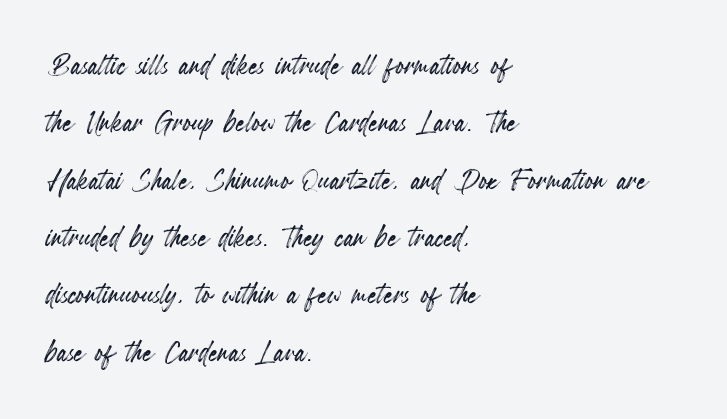
There is no visible air inserted between adjacent glyphs. Type without underlining. Students, observe: this is what conventionally led text looks like. Alignment: flush left.
